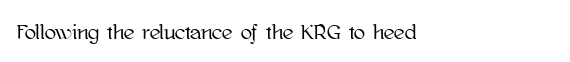
{"italic": "no", "underline": "no", "align": "left", "letter_spacing": "normal", "letter_spacing_em": 0.0, "glyph_px": 21}
